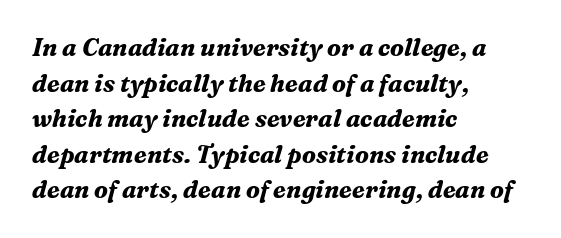
The image shows 24 px bold type, italic (leaning right); set left-aligned, normal line spacing (1.48x), normal letter spacing, not underlined.
